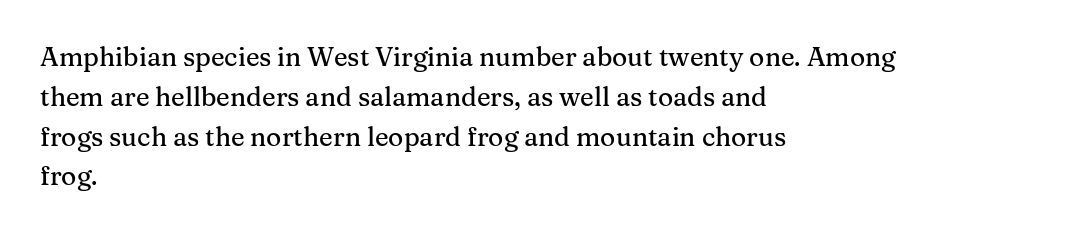
{"italic": "no", "underline": "no", "align": "left", "line_spacing": "normal", "line_spacing_ratio": 1.53, "letter_spacing": "normal", "letter_spacing_em": 0.0, "glyph_px": 26}
